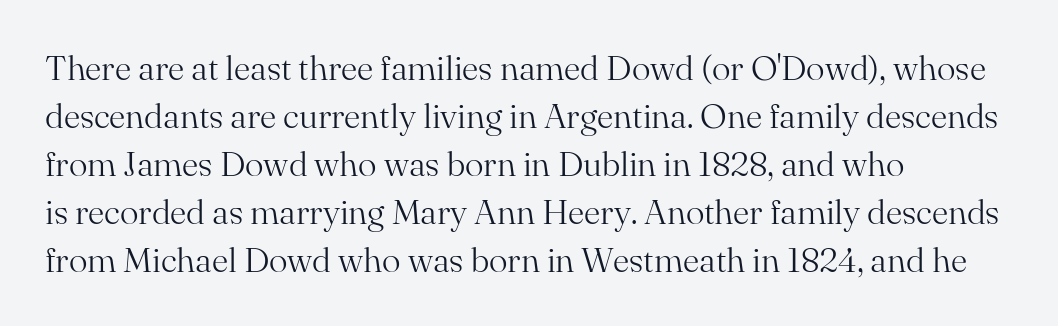
The image shows 35 px light serif type, upright; set left-aligned, normal line spacing (1.37x), normal letter spacing, not underlined; medium stroke contrast and a small x-height.
